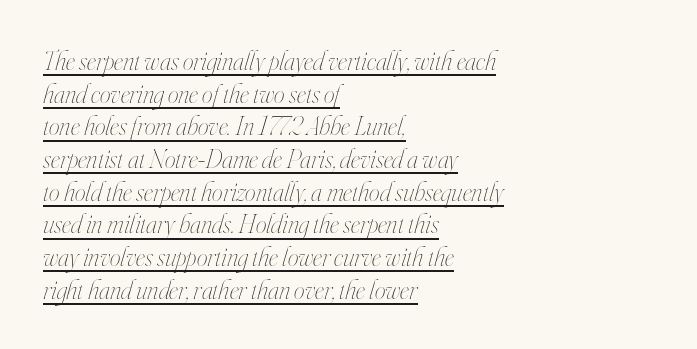
The image shows 27 px text type, italic (leaning right); set left-aligned, line spacing 1.21x, normal letter spacing, underlined.
